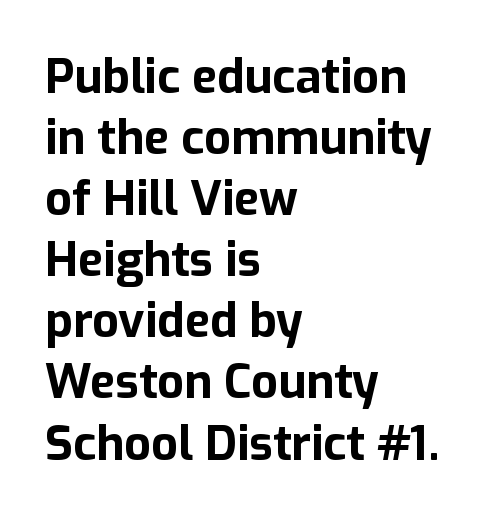
The image shows 47 px bold sans-serif type, upright; set left-aligned, normal line spacing (1.3x), normal letter spacing, not underlined; low stroke contrast and a medium x-height.
